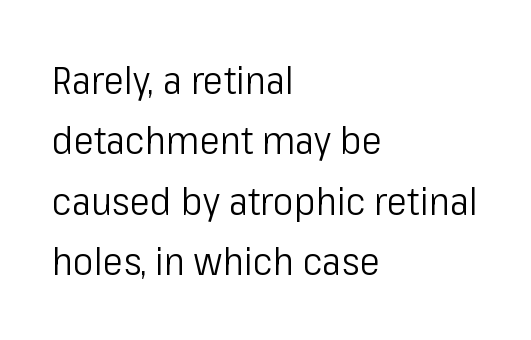
A typesetter would label this face a sans. Characters remain perfectly vertical along every line. Descenders are the only things crossing below the line. Horizontal alignment here is leftward, the default for most running prose. Summary of vertical rhythm: regular, with standard interline spacing.
